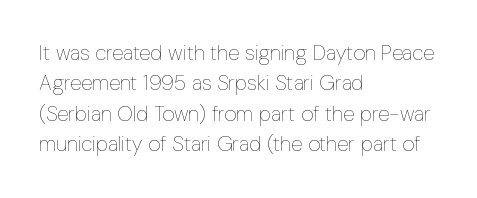
The image shows 21 px text type, upright; set left-aligned, normal line spacing (1.45x), normal letter spacing, not underlined.
